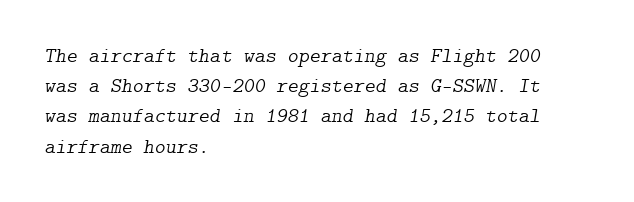
The image shows 21 px text type, italic (leaning right); set left-aligned, normal line spacing (1.44x), normal letter spacing, not underlined.
